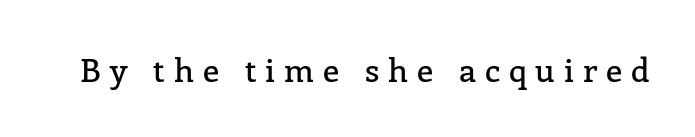
Regarding serifs, this sample has them. A typesetter would call this heavily tracked-out type. Rule under the text: the space is simply empty. The letters stand upright; this is a roman face. Do the characters align in a grid? No, the font is proportional.
